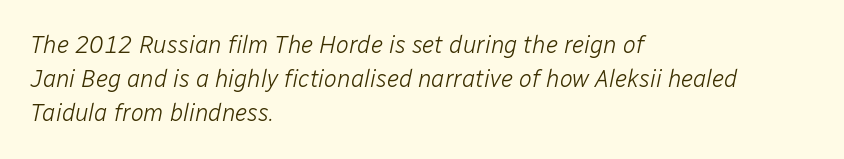
{"italic": "yes", "lean": "right", "slant_degrees": 12, "bold": "no", "underline": "no", "align": "left", "line_spacing": "normal", "line_spacing_ratio": 1.42, "letter_spacing": "normal", "letter_spacing_em": 0.0, "glyph_px": 24}
